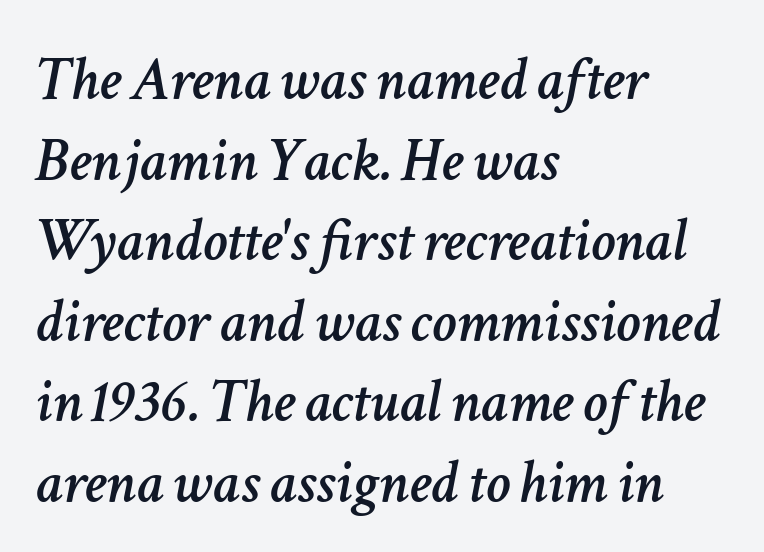
{"italic": "yes", "lean": "right", "slant_degrees": 11, "width": "normal", "stroke_contrast": "low", "x_height": "medium", "monospaced": "no", "underline": "no", "align": "left", "line_spacing": "normal", "line_spacing_ratio": 1.3, "letter_spacing": "normal", "letter_spacing_em": 0.0, "glyph_px": 62}
